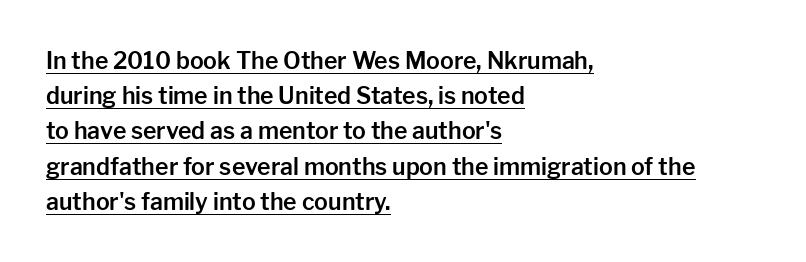
The image shows 23 px text type, upright; set left-aligned, normal line spacing (1.53x), normal letter spacing, underlined.
